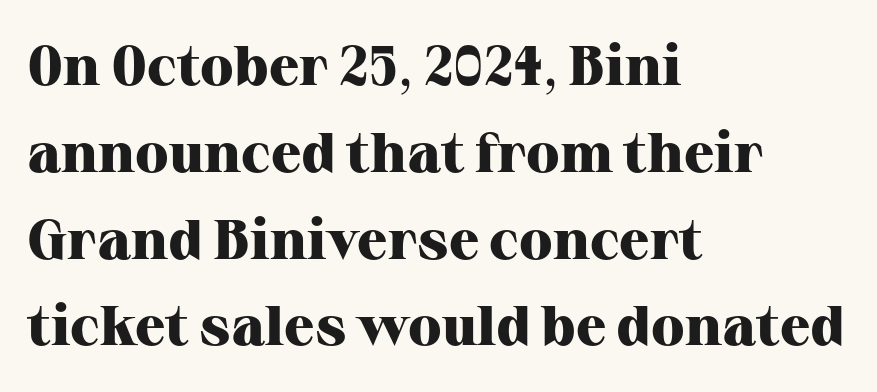
Q: Is the text bold? A: Yes.
Q: Is the text italic (slanted)? A: No, it is upright.
Q: Is the typeface a serif or a sans-serif typeface? A: Serif.
Q: Is the text underlined? A: No.
Q: How is the paragraph aligned? A: Left-aligned.
Q: Is the spacing between letters normal or unusually wide? A: Normal.
Q: Is the spacing between lines tight, normal or loose? A: Normal.
Q: Width (condensed, normal, or wide)? A: Normal.
Q: Stroke contrast? A: High.
Q: x-height? A: Medium.
Q: Monospaced? A: No.
